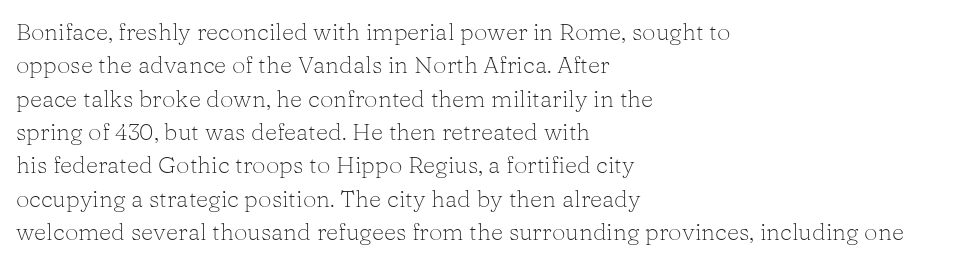
{"italic": "no", "bold": "no", "underline": "no", "align": "left", "line_spacing": "normal", "line_spacing_ratio": 1.39, "letter_spacing": "normal", "letter_spacing_em": 0.0, "glyph_px": 24}
